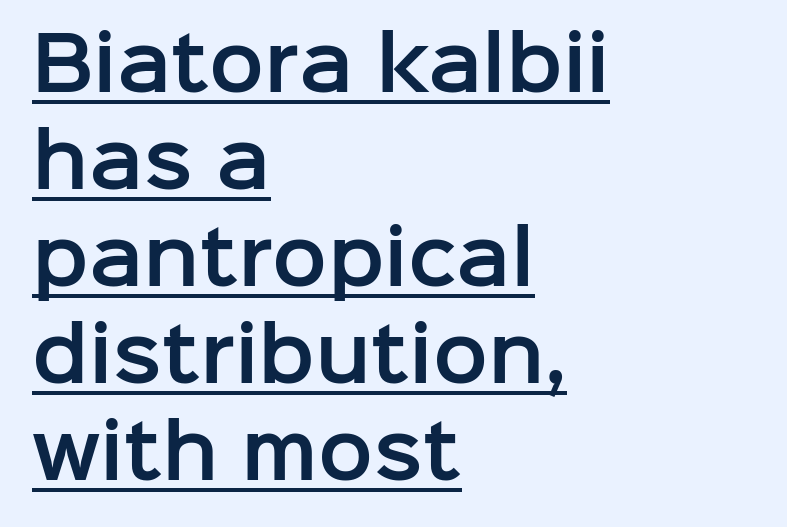
{"serif": "no", "italic": "no", "width": "normal", "stroke_contrast": "low", "x_height": "medium", "monospaced": "no", "underline": "yes", "align": "left", "line_spacing": "normal", "line_spacing_ratio": 1.33, "letter_spacing": "normal", "letter_spacing_em": 0.0, "glyph_px": 73}
